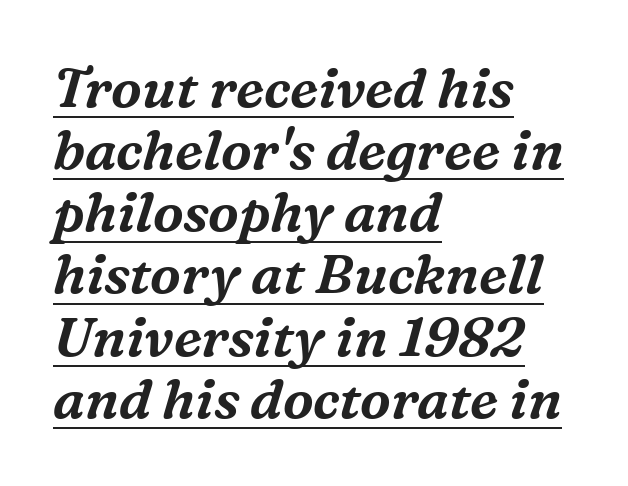
The image shows 55 px serif type, italic (leaning right); set left-aligned, tight line spacing (1.13x), normal letter spacing, underlined; medium stroke contrast and a medium x-height.
